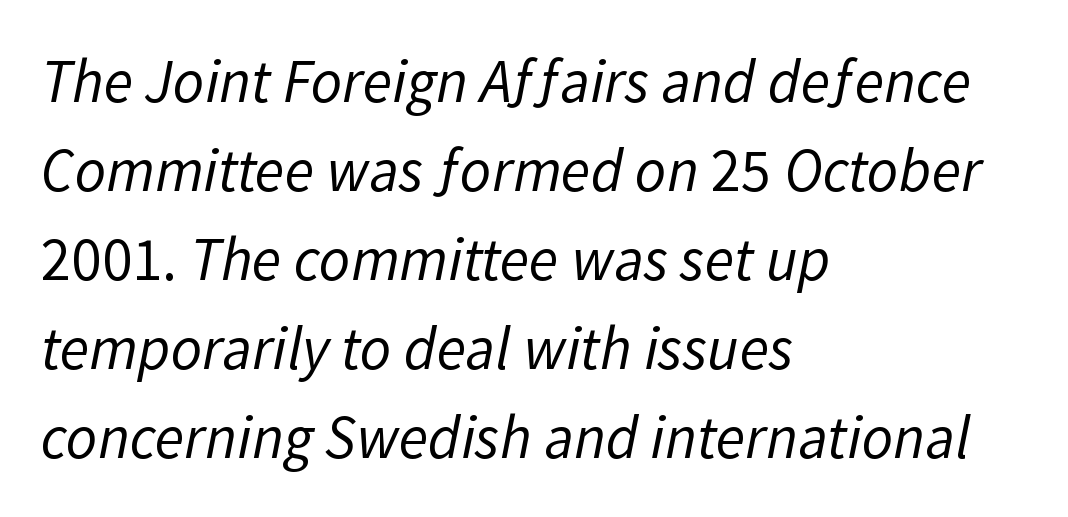
Q: Is the text bold? A: No.
Q: Is the typeface a serif or a sans-serif typeface? A: Sans-serif.
Q: Is the text underlined? A: No.
Q: How is the paragraph aligned? A: Left-aligned.
Q: Is the spacing between letters normal or unusually wide? A: Normal.
Q: Is the spacing between lines tight, normal or loose? A: Normal.
Q: Width (condensed, normal, or wide)? A: Normal.
Q: Stroke contrast? A: Low.
Q: x-height? A: Medium.
Q: Monospaced? A: No.
